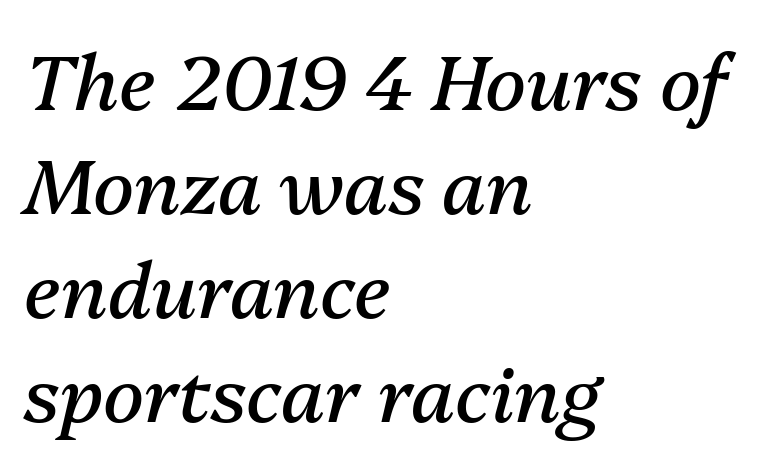
{"italic": "yes", "lean": "right", "slant_degrees": 13, "bold": "no", "weight": "regular", "width": "normal", "stroke_contrast": "medium", "x_height": "medium", "monospaced": "no", "underline": "no", "align": "left", "line_spacing": "normal", "line_spacing_ratio": 1.37, "letter_spacing": "normal", "letter_spacing_em": 0.0, "glyph_px": 76}
